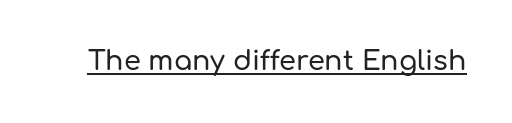
In terms of letterspacing, this is plain default setting. Ascenders rise straight up at ninety degrees. Underline: present.
